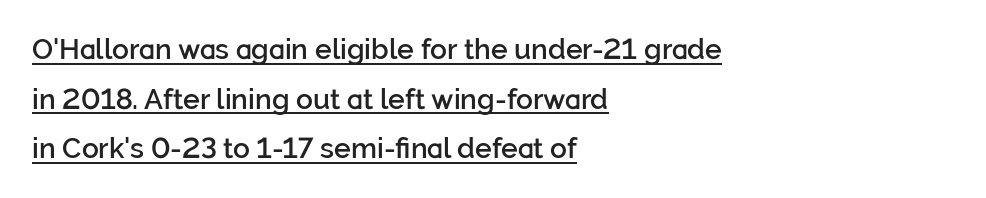
Q: Is the text bold? A: Semi-bold.
Q: Is the text italic (slanted)? A: No, it is upright.
Q: Is the typeface a serif or a sans-serif typeface? A: Sans-serif.
Q: Is the text underlined? A: Yes.
Q: How is the paragraph aligned? A: Left-aligned.
Q: Is the spacing between letters normal or unusually wide? A: Normal.
Q: Width (condensed, normal, or wide)? A: Normal.
Q: Stroke contrast? A: Low.
Q: x-height? A: Medium.
Q: Monospaced? A: No.
